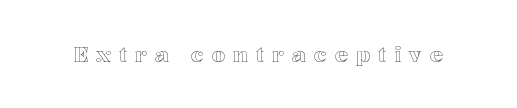
Words float on clear page, feet unadorned. What stands out about the letter spacing? Its width — letters are far apart. This is the regular roman posture of the typeface.
